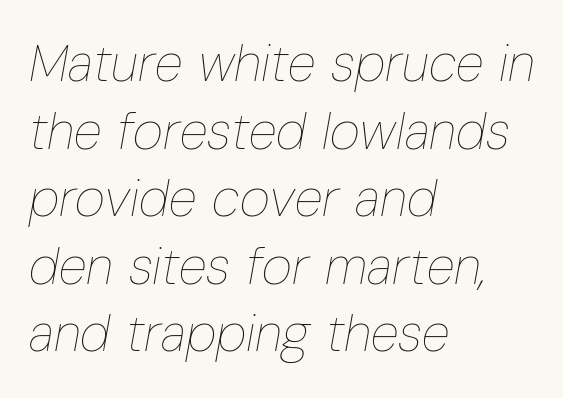
Q: Is the text bold? A: No.
Q: Is the text italic (slanted)? A: Yes, it leans right by about 10 degrees.
Q: Is the text underlined? A: No.
Q: How is the paragraph aligned? A: Left-aligned.
Q: Is the spacing between letters normal or unusually wide? A: Normal.
Q: Is the spacing between lines tight, normal or loose? A: Normal.
Q: Width (condensed, normal, or wide)? A: Condensed.
Q: Stroke contrast? A: Low.
Q: x-height? A: Medium.
Q: Monospaced? A: No.
